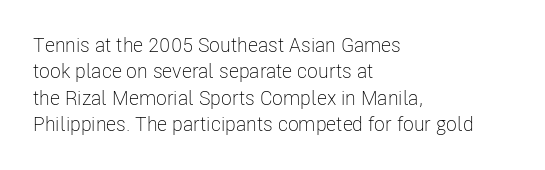
Characters remain perfectly vertical along every line. Rows of type keep a routine distance in the vertical direction. The face looks like a standard text weight, possibly lighter. Letter spacing: default. Each row of text sits above clean, open space.
